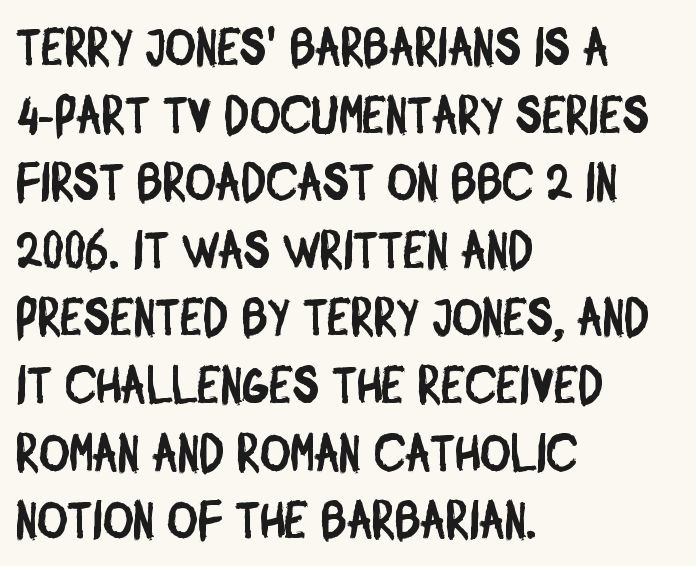
Q: Is the typeface a serif or a sans-serif typeface? A: Sans-serif.
Q: Is the text underlined? A: No.
Q: How is the paragraph aligned? A: Left-aligned.
Q: Is the spacing between letters normal or unusually wide? A: Normal.
Q: Is the spacing between lines tight, normal or loose? A: Normal.
Q: Width (condensed, normal, or wide)? A: Condensed.
Q: Stroke contrast? A: Low.
Q: x-height? A: Large.
Q: Monospaced? A: No.
